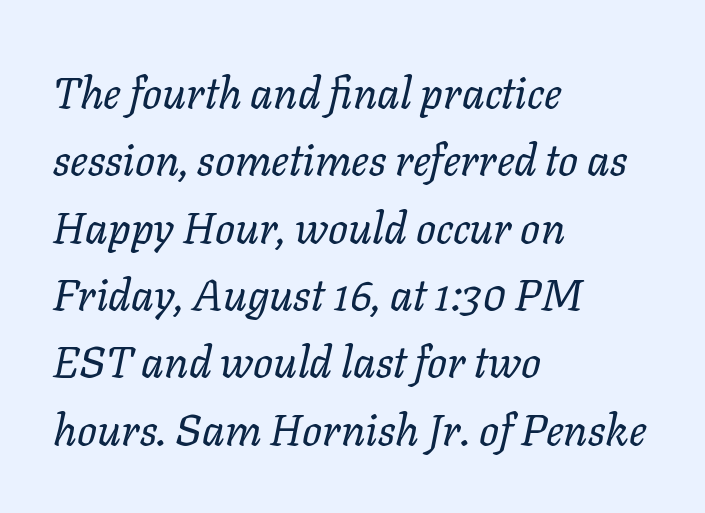
The image shows 44 px regular-weight type, italic (leaning right); set left-aligned, normal line spacing (1.53x), normal letter spacing, not underlined; low stroke contrast and a medium x-height.
